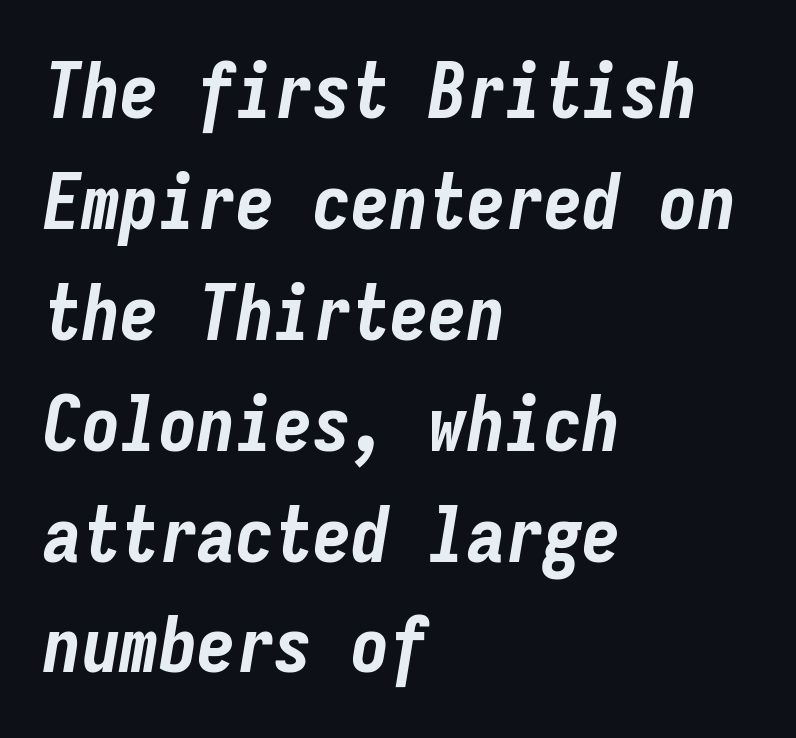
The image shows 77 px bold, condensed type, italic (leaning right), monospaced; set left-aligned, normal line spacing (1.44x), normal letter spacing, not underlined; low stroke contrast and a medium x-height.
